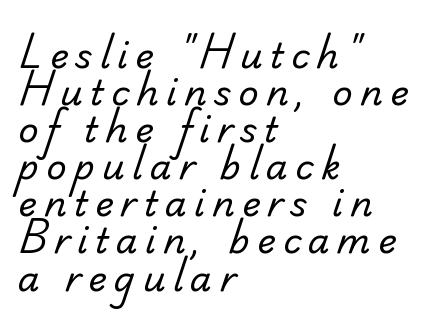
The image shows 35 px regular-weight sans-serif type; set left-aligned, tight line spacing (1.06x), unusually wide letter spacing (+0.21 em), not underlined; low stroke contrast and a small x-height.
